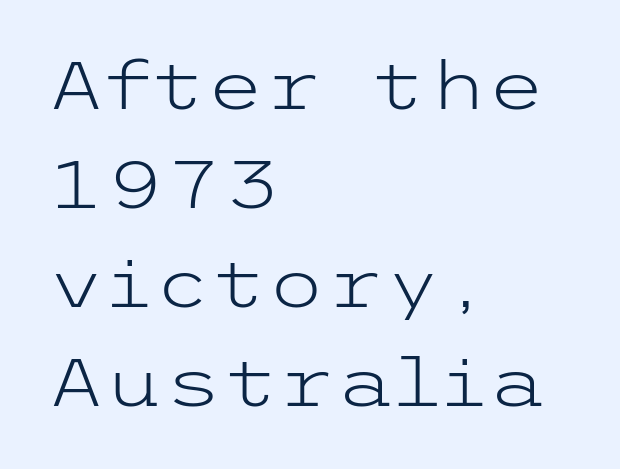
To sum up the face: it is a sans, with no serifs. This reads as an unemphasized weight, regular at the heaviest. Layout note: lines flush left. The string is rendered with underlining switched off. How are the letters spaced? Ordinarily, with no added tracking.
